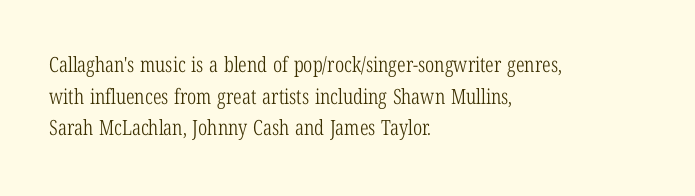
The image shows 21 px text type, upright; set left-aligned, normal line spacing (1.51x), normal letter spacing, not underlined.
